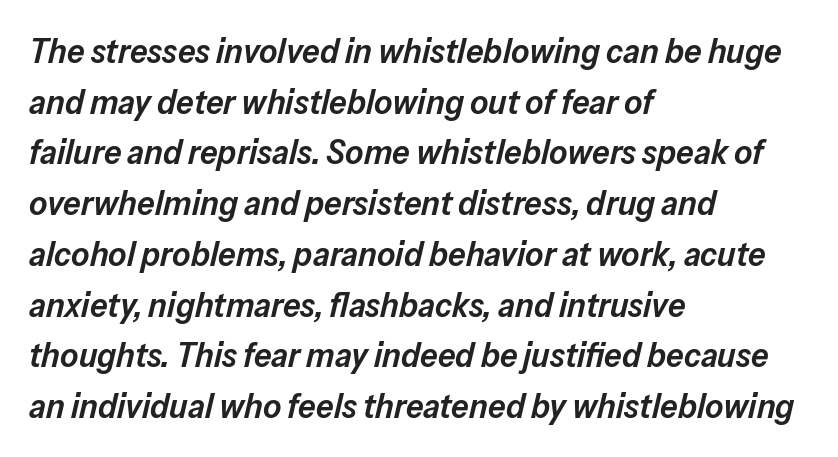
{"italic": "yes", "lean": "right", "slant_degrees": 13, "bold": "semi", "weight": "semibold", "width": "normal", "stroke_contrast": "low", "x_height": "medium", "monospaced": "no", "underline": "no", "align": "left", "line_spacing": "normal", "line_spacing_ratio": 1.45, "letter_spacing": "normal", "letter_spacing_em": 0.0, "glyph_px": 35}
